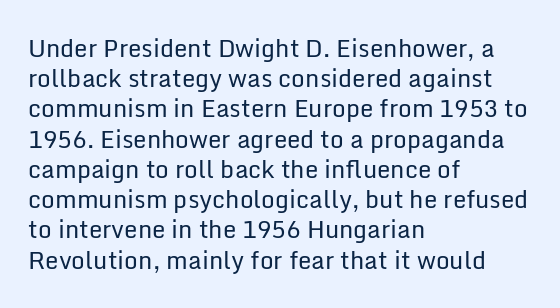
The image shows 24 px text type, upright; set left-aligned, normal line spacing (1.26x), normal letter spacing, not underlined.
